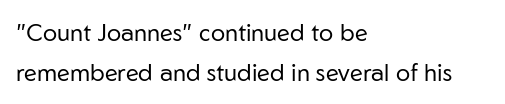
In terms of leading, this rendering sits right in the middle. The passage shown is not underscored anywhere. If you drew a line through each stem, it would be perfectly vertical. Caption: multi-line text, flush left, ragged right.
